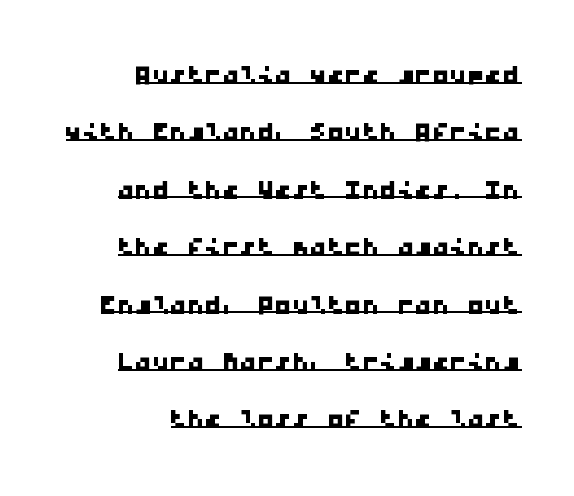
Monospaced: the letters line up in strict vertical columns. Honestly, the letter spacing is just normal — you wouldn't notice it. The designer left line spacing at the default. These lines are composed in type without serifs.
